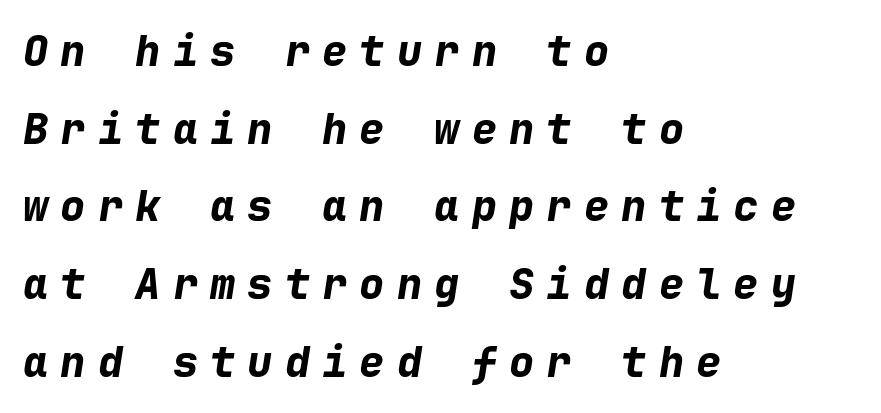
The image shows 42 px bold type, italic (leaning right), monospaced; set left-aligned, line spacing 1.85x, unusually wide letter spacing (+0.29 em), not underlined; low stroke contrast and a medium x-height.
